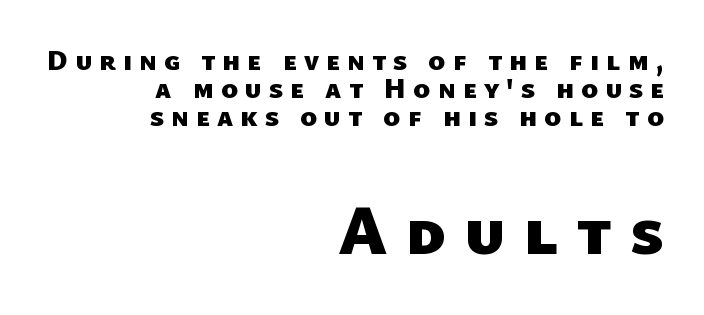
The image shows 70 px heavy sans-serif type; set right-aligned, tight line spacing (1.0x), unusually wide letter spacing (+0.26 em), not underlined; the second (bottom) block is 2.5x larger; low stroke contrast and a medium x-height.
